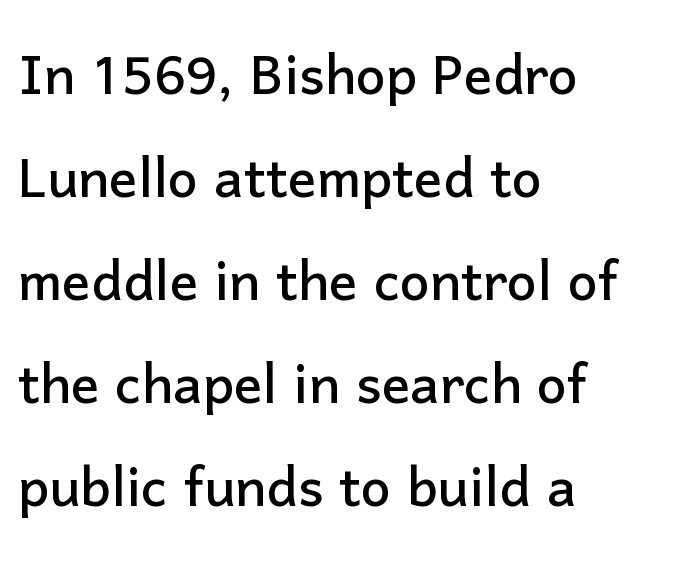
Q: Is the text italic (slanted)? A: No, it is upright.
Q: Is the typeface a serif or a sans-serif typeface? A: Sans-serif.
Q: Is the text underlined? A: No.
Q: How is the paragraph aligned? A: Left-aligned.
Q: Is the spacing between letters normal or unusually wide? A: Normal.
Q: Is the spacing between lines tight, normal or loose? A: Normal.
Q: Width (condensed, normal, or wide)? A: Normal.
Q: Stroke contrast? A: Low.
Q: x-height? A: Medium.
Q: Monospaced? A: No.
